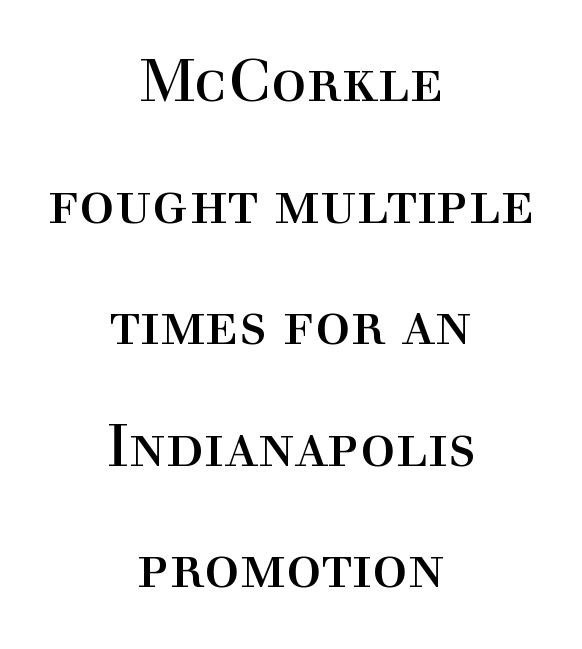
The rendering uses a large line-height, opening up the rows. You could not count columns in this text — the font is proportionally spaced. The rendering shows small feet on the letterforms — a serif design. The words here are not underlined. Unlike italic type, these characters show no tilt at all.
